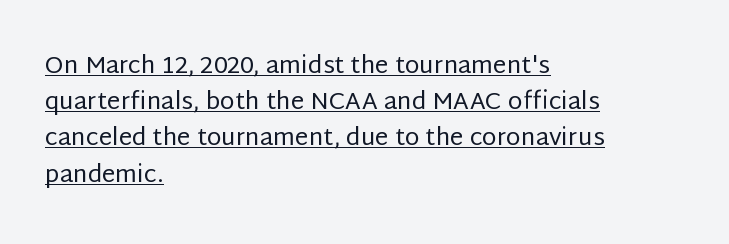
When letters stand straight like this, we call the style roman or upright. Nothing heavy about these letters — not bold at all. You can see a thin bar hugging the bottom of the glyphs. A typesetter would call this zero additional tracking. Regarding leading, the lines here are spaced in the standard way.
